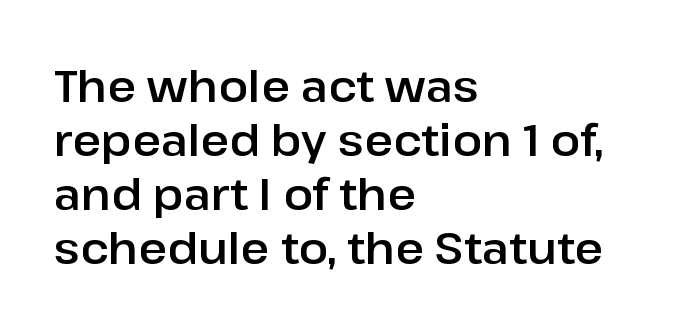
The image shows 44 px sans-serif type, upright; set left-aligned, line spacing 1.23x, normal letter spacing, not underlined; low stroke contrast and a medium x-height.
